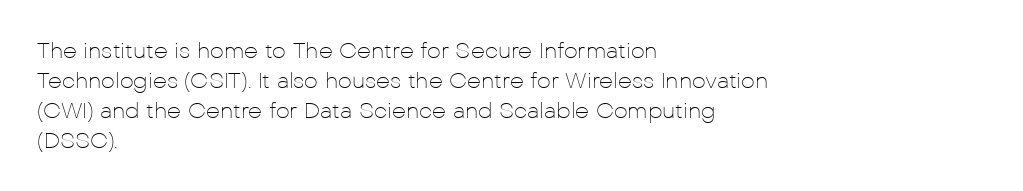
The image shows 22 px text type, upright; set left-aligned, normal line spacing (1.36x), normal letter spacing, not underlined.
